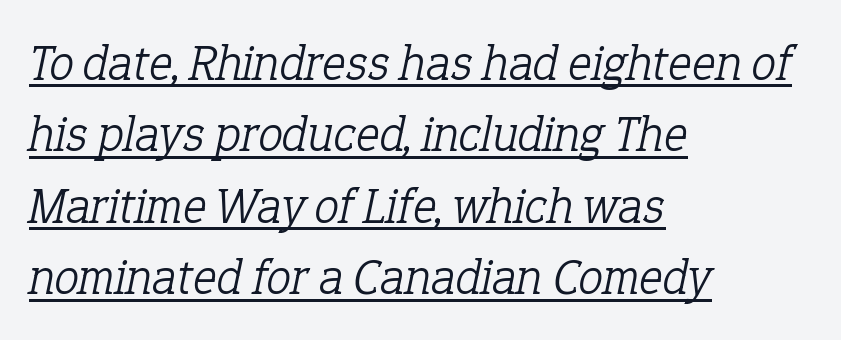
Q: Is the text bold? A: No.
Q: Is the text italic (slanted)? A: Yes, it leans right by about 12 degrees.
Q: Is the typeface a serif or a sans-serif typeface? A: Serif.
Q: Is the text underlined? A: Yes.
Q: How is the paragraph aligned? A: Left-aligned.
Q: Is the spacing between letters normal or unusually wide? A: Normal.
Q: Is the spacing between lines tight, normal or loose? A: Normal.
Q: Width (condensed, normal, or wide)? A: Normal.
Q: Stroke contrast? A: Low.
Q: x-height? A: Medium.
Q: Monospaced? A: No.
